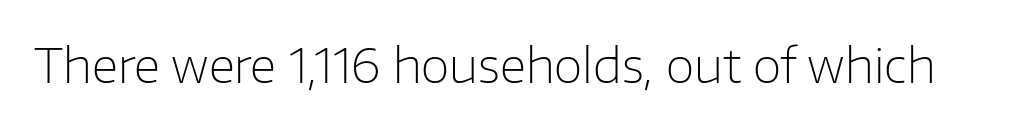
Q: Is the text bold? A: No.
Q: Is the text italic (slanted)? A: No, it is upright.
Q: Is the typeface a serif or a sans-serif typeface? A: Sans-serif.
Q: Is the text underlined? A: No.
Q: Is the spacing between letters normal or unusually wide? A: Normal.
Q: Width (condensed, normal, or wide)? A: Normal.
Q: Stroke contrast? A: Low.
Q: x-height? A: Medium.
Q: Monospaced? A: No.
